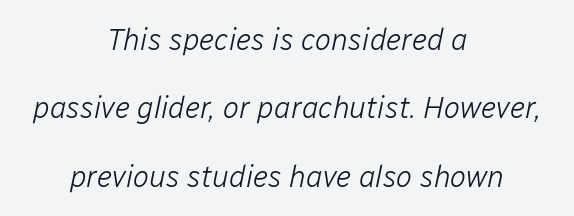
{"italic": "yes", "lean": "right", "slant_degrees": 12, "bold": "no", "weight": "light", "width": "normal", "stroke_contrast": "low", "x_height": "medium", "monospaced": "no", "underline": "no", "align": "center", "line_spacing": "loose", "line_spacing_ratio": 2.28, "letter_spacing": "normal", "letter_spacing_em": 0.0, "glyph_px": 30}
